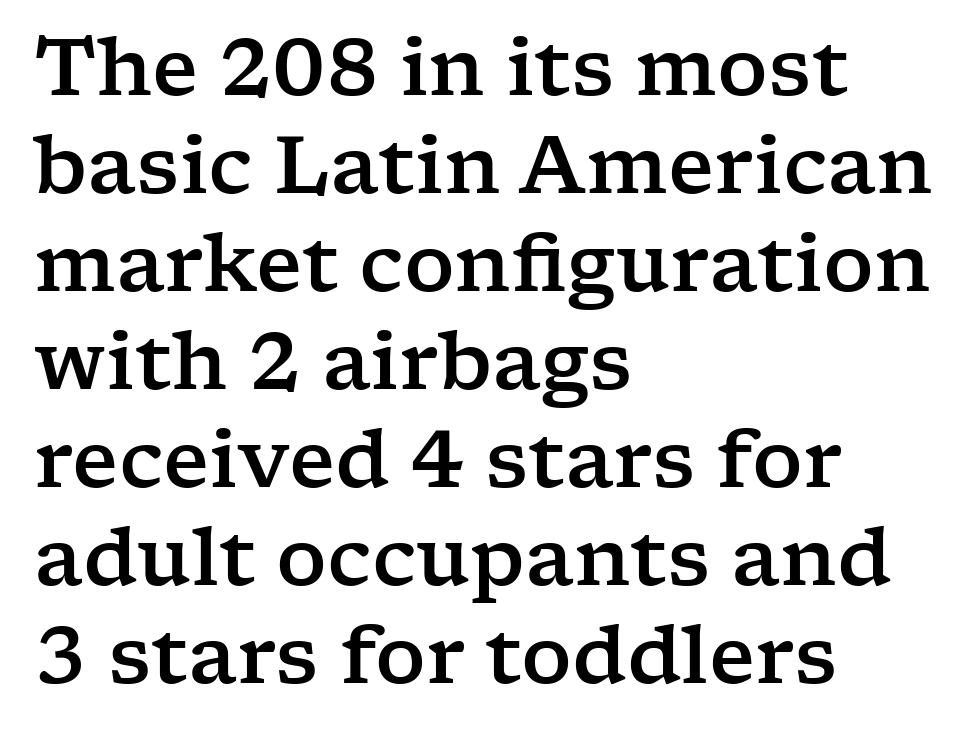
Line beginnings align vertically; line endings do not. The passage shown is typed in a proportional face where columns would drift. The typography opts for an upright posture over an oblique one. Compared with typical body copy, the letter spacing here is the same.
